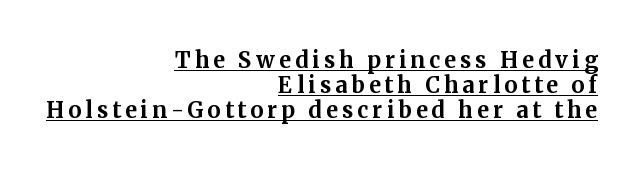
Alignment: flush right. Heavy, bold letterforms. When letters stand straight like this, we call the style roman or upright. The space between consecutive lines is stingy.
